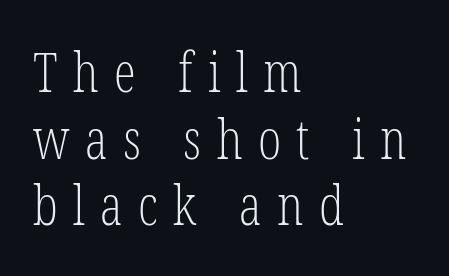
{"serif": "yes", "italic": "no", "bold": "no", "weight": "light", "width": "condensed", "stroke_contrast": "low", "x_height": "medium", "monospaced": "no", "underline": "no", "align": "left", "line_spacing_ratio": 1.21, "letter_spacing": "wide", "letter_spacing_em": 0.28, "glyph_px": 55}
